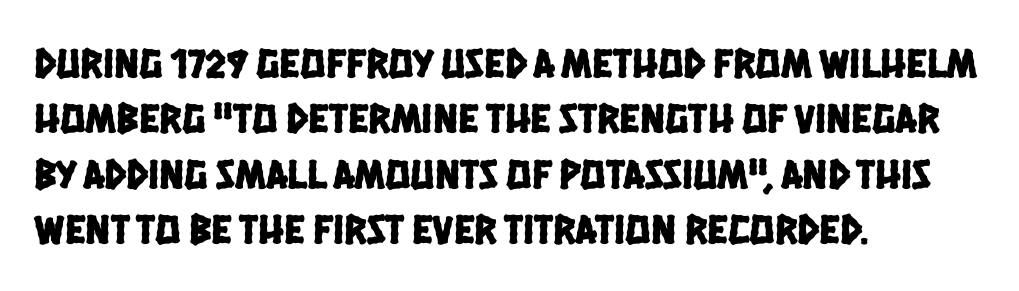
The image shows 42 px condensed sans-serif type; set left-aligned, normal line spacing (1.32x), normal letter spacing, not underlined; low stroke contrast and a large x-height.
